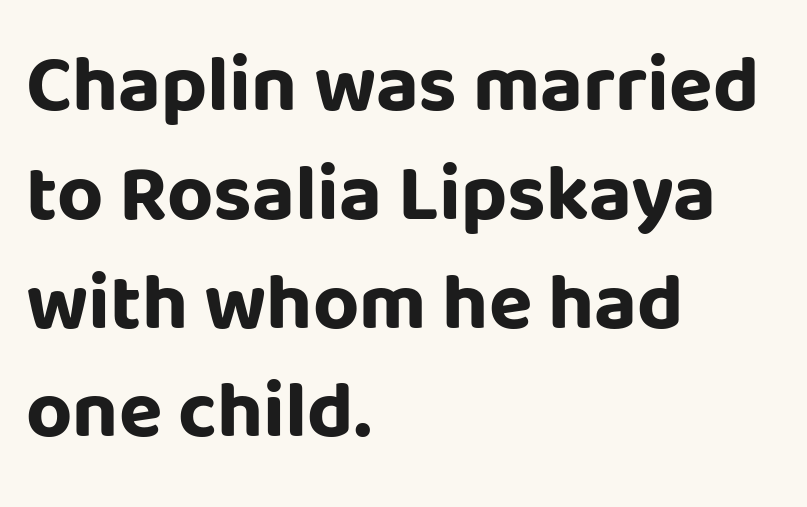
Q: Is the text bold? A: Yes.
Q: Is the text italic (slanted)? A: No, it is upright.
Q: Is the typeface a serif or a sans-serif typeface? A: Sans-serif.
Q: Is the text underlined? A: No.
Q: How is the paragraph aligned? A: Left-aligned.
Q: Is the spacing between letters normal or unusually wide? A: Normal.
Q: Is the spacing between lines tight, normal or loose? A: Normal.
Q: Width (condensed, normal, or wide)? A: Normal.
Q: Stroke contrast? A: Low.
Q: x-height? A: Large.
Q: Monospaced? A: No.
